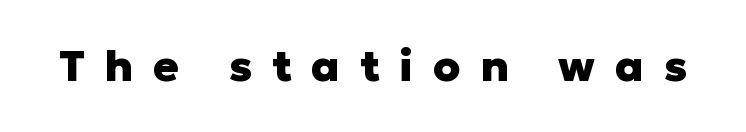
{"serif": "no", "italic": "no", "bold": "yes", "weight": "heavy", "width": "normal", "stroke_contrast": "low", "x_height": "medium", "monospaced": "no", "underline": "no", "letter_spacing": "wide", "letter_spacing_em": 0.46, "glyph_px": 43}
